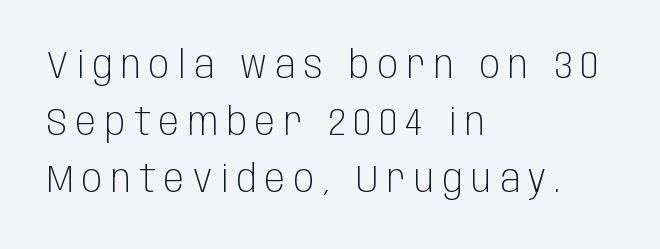
{"serif": "no", "italic": "no", "bold": "no", "weight": "light", "width": "condensed", "stroke_contrast": "low", "x_height": "large", "monospaced": "no", "underline": "no", "align": "left", "line_spacing": "normal", "line_spacing_ratio": 1.5, "letter_spacing": "wide", "letter_spacing_em": 0.22, "glyph_px": 38}
